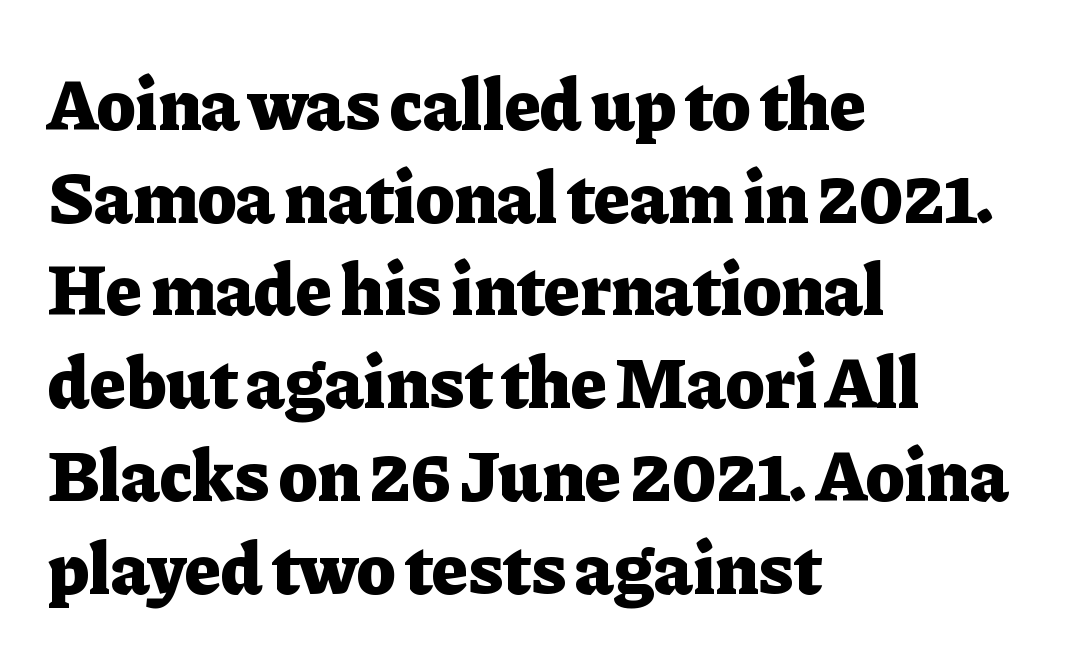
Thick stems and heavy bowls — unmistakably bold. Vertical strokes here are truly vertical. The baseline area is clear. The characters display serif detailing at their extremities. Does extra space separate the letters? No, they use regular spacing.
